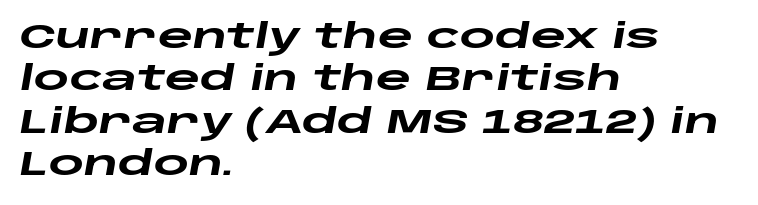
The lines are quadded left. If you drew a line through each stem, it would be angled. The letters are bold, with thick, heavy strokes. The lines sit at an ordinary, default distance from one another. Decoration check: the copy has no underline.
